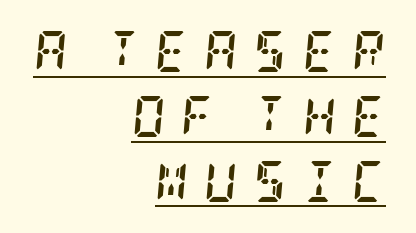
Q: Is the text bold? A: Yes.
Q: Is the text italic (slanted)? A: Yes, it leans right by about 5 degrees.
Q: Is the typeface a serif or a sans-serif typeface? A: Serif.
Q: Is the text underlined? A: Yes.
Q: How is the paragraph aligned? A: Right-aligned.
Q: Is the spacing between letters normal or unusually wide? A: Unusually wide.
Q: Is the spacing between lines tight, normal or loose? A: Normal.
Q: Width (condensed, normal, or wide)? A: Condensed.
Q: Stroke contrast? A: Low.
Q: x-height? A: Large.
